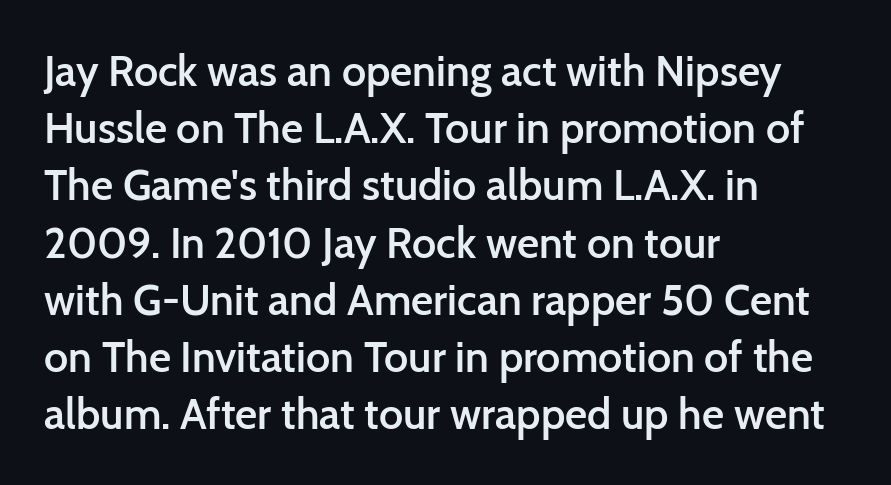
The image shows 43 px semibold sans-serif type, upright; set left-aligned, normal line spacing (1.33x), normal letter spacing, not underlined; low stroke contrast and a medium x-height.
